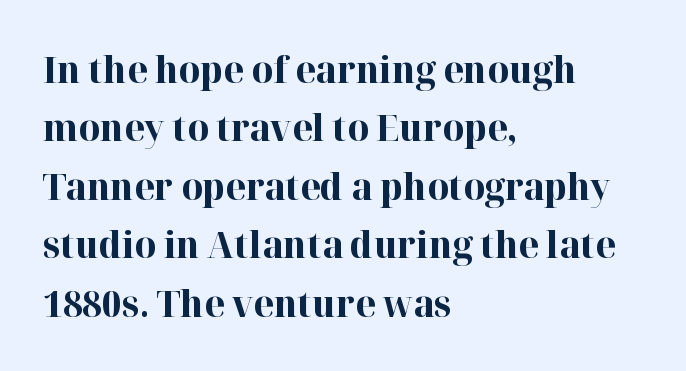
Quick note: underline off. The text block is weighted toward the left margin, trailing off unevenly rightward. The designer went with a serif here, giving each stem small feet. Inter-character spacing is left at the font's built-in metrics. The passage shown is emphatically bold.
